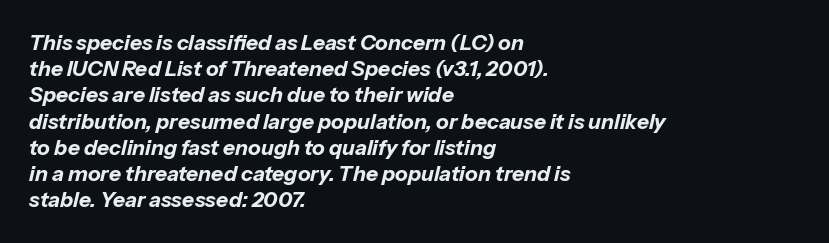
{"italic": "yes", "lean": "right", "slant_degrees": 13, "bold": "yes", "underline": "no", "align": "left", "line_spacing": "normal", "line_spacing_ratio": 1.25, "letter_spacing": "normal", "letter_spacing_em": 0.0, "glyph_px": 21}
